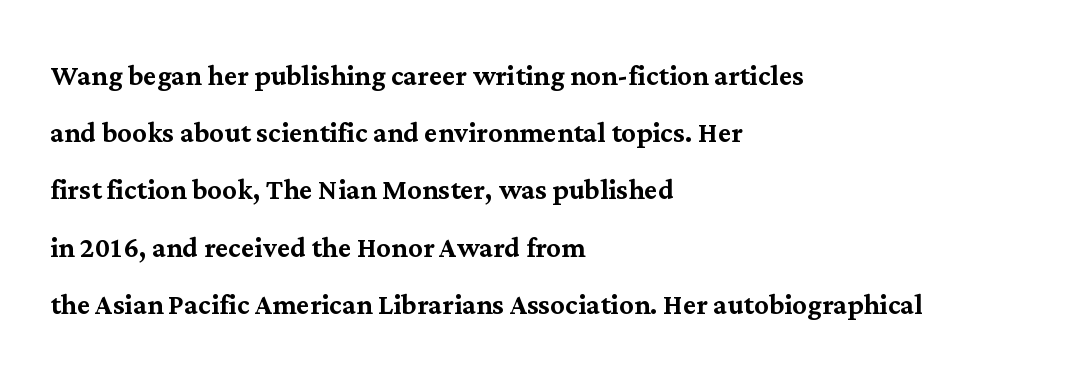
{"serif": "yes", "italic": "no", "width": "normal", "stroke_contrast": "medium", "x_height": "medium", "monospaced": "no", "underline": "no", "align": "left", "line_spacing": "normal", "line_spacing_ratio": 1.59, "letter_spacing": "normal", "letter_spacing_em": 0.0, "glyph_px": 36}
